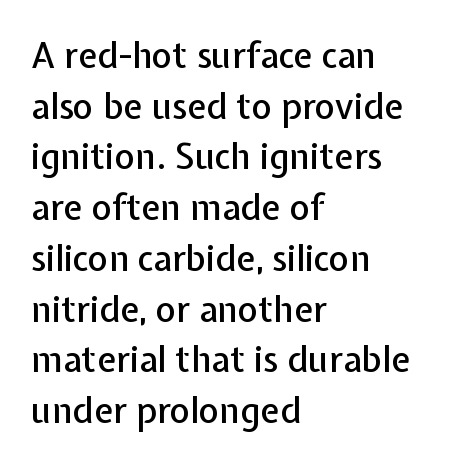
Vertically, the passage feels balanced, rows spaced as you'd expect. A typesetter would mark this as roman, not italic. Type without underlining. Notice how the passage keeps a crisp vertical edge on the left only.
